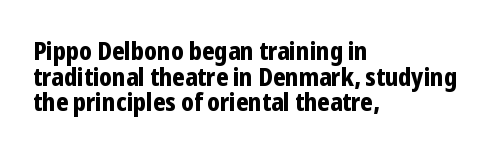
The image shows 25 px bold type, upright; set left-aligned, tight line spacing (1.03x), normal letter spacing, not underlined.
